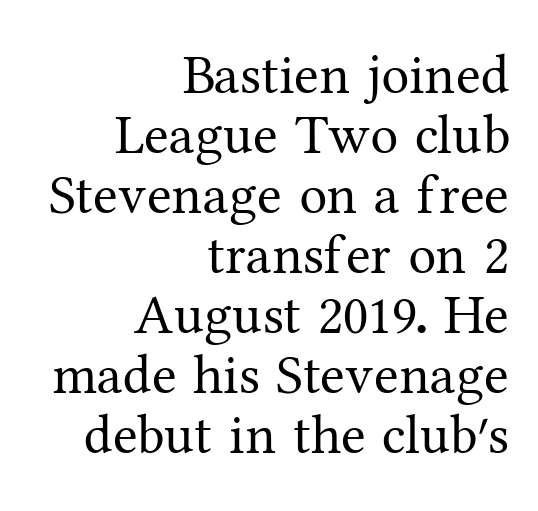
The image shows 56 px regular-weight serif type, upright; set right-aligned, tight line spacing (1.07x), normal letter spacing, not underlined; medium stroke contrast and a medium x-height.
